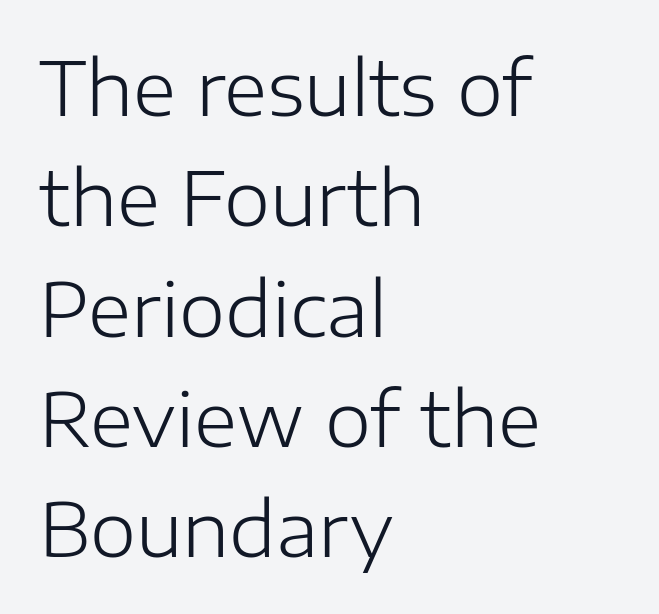
{"serif": "no", "italic": "no", "bold": "no", "weight": "light", "width": "normal", "stroke_contrast": "low", "x_height": "medium", "monospaced": "no", "underline": "no", "align": "left", "line_spacing": "normal", "line_spacing_ratio": 1.49, "letter_spacing": "normal", "letter_spacing_em": 0.0, "glyph_px": 74}
